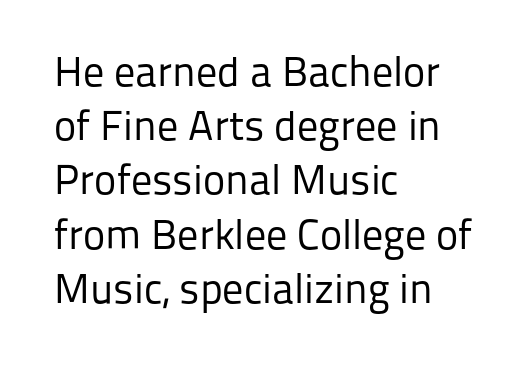
The strokes carry an ordinary text weight at most. Descenders hang freely into open space. Where is the straight margin? On the left. Each letter keeps its own natural width here, so spacing adapts to shape. Is the letter spacing exaggerated? No — it looks like the ordinary default. How would I describe the line gaps? Plain and ordinary.
